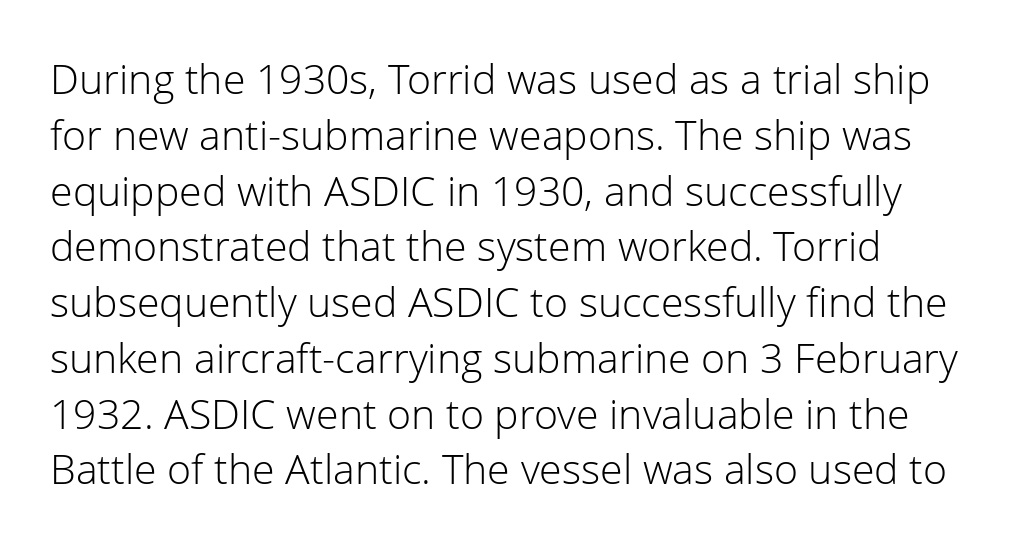
Q: Is the text bold? A: No.
Q: Is the text italic (slanted)? A: No, it is upright.
Q: Is the typeface a serif or a sans-serif typeface? A: Sans-serif.
Q: Is the text underlined? A: No.
Q: How is the paragraph aligned? A: Left-aligned.
Q: Is the spacing between letters normal or unusually wide? A: Normal.
Q: Is the spacing between lines tight, normal or loose? A: Normal.
Q: Width (condensed, normal, or wide)? A: Normal.
Q: Stroke contrast? A: Low.
Q: x-height? A: Medium.
Q: Monospaced? A: No.
